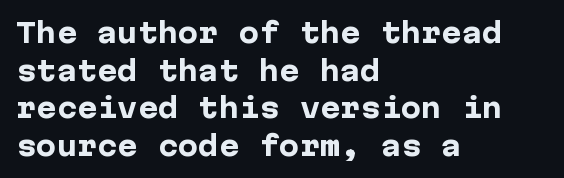
The image shows 27 px bold type, upright; set left-aligned, normal line spacing (1.39x), normal letter spacing, not underlined.
